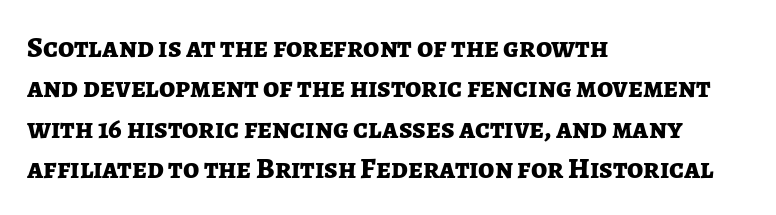
A typesetter would mark this as roman, not italic. Heavy, bold letterforms. The passage shown has conventional tracking throughout. No feet cap the strokes, marking this as sans-serif type.
